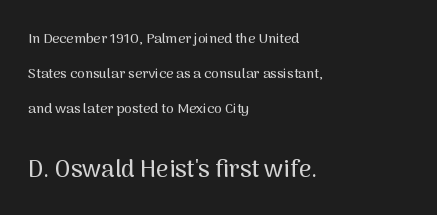
Q: Is the text italic (slanted)? A: No, it is upright.
Q: Is the text underlined? A: No.
Q: How is the paragraph aligned? A: Left-aligned.
Q: Is the spacing between letters normal or unusually wide? A: Normal.
Q: Is the spacing between lines tight, normal or loose? A: Loose.
Q: Which block of text is set in a larger size, the first (top) or the second (bottom)? A: The second (bottom) one.
